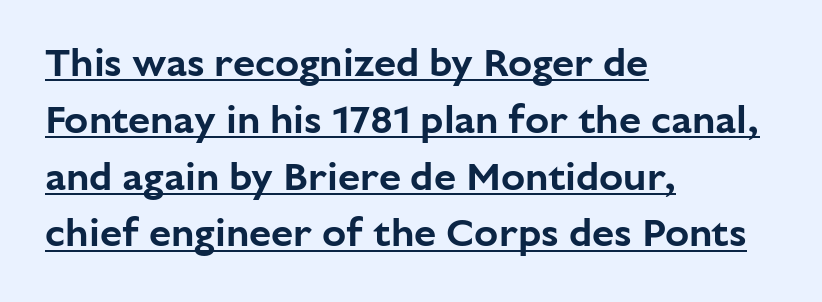
The image shows 40 px sans-serif type, upright; set left-aligned, normal line spacing (1.42x), normal letter spacing, underlined; low stroke contrast and a medium x-height.
